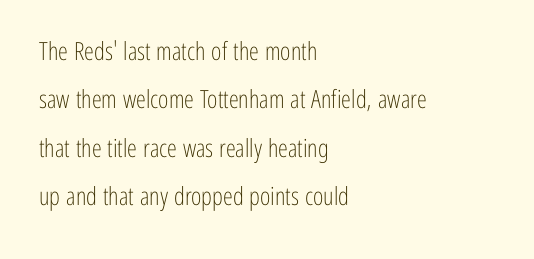
A typesetter would call this leading open, well beyond the default. The passage is arranged the way most books set body copy — flush left. Lines of text with bare space underneath. A quiet, ordinary-to-light weight characterises the typeface. How are the letters spaced? Ordinarily, with no added tracking.
